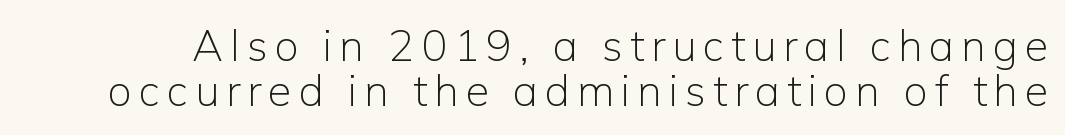
Q: Is the text bold? A: No.
Q: Is the text italic (slanted)? A: No, it is upright.
Q: Is the typeface a serif or a sans-serif typeface? A: Sans-serif.
Q: Is the text underlined? A: No.
Q: Is the spacing between lines tight, normal or loose? A: Tight.
Q: Width (condensed, normal, or wide)? A: Normal.
Q: Stroke contrast? A: Low.
Q: x-height? A: Medium.
Q: Monospaced? A: No.
